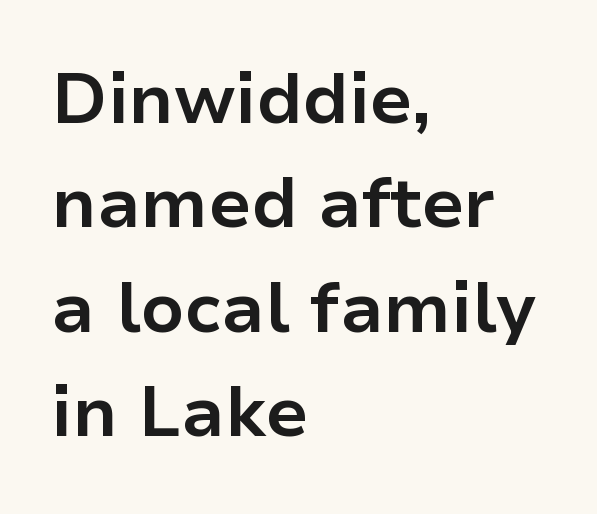
Weight: bold. The type family on display is of the sans-serif kind. In CSS terms this would be text-align: left. Observe the ordinary spacing: letters are neighbours, not strangers.
